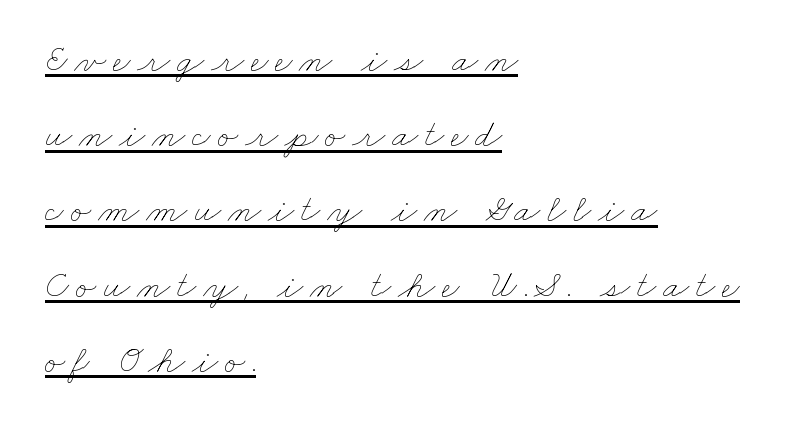
The image shows 38 px thin, wide type; set left-aligned, loose line spacing (1.98x), underlined; low stroke contrast and a small x-height.
